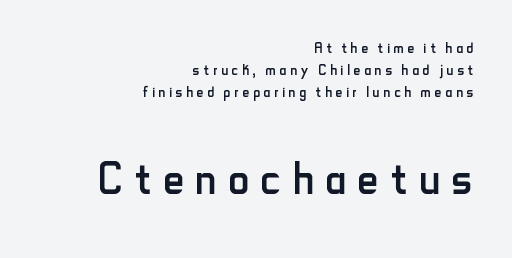
Words float on clear page, feet unadorned. The letters look calm and open, with moderate or lighter stems. This is sans-serif lettering, the kind often seen on screens and signage. A typesetter would mark this as roman, not italic. The block of text is dense from top to bottom, with scant space between rows. Does the copy run flush right? Yes — the right margin is perfectly even.
